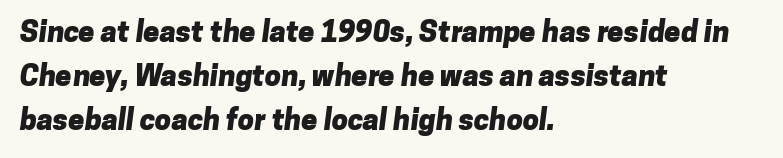
{"serif": "no", "bold": "yes", "weight": "heavy", "width": "normal", "stroke_contrast": "low", "x_height": "medium", "monospaced": "no", "underline": "no", "align": "left", "line_spacing": "normal", "line_spacing_ratio": 1.51, "letter_spacing": "normal", "letter_spacing_em": 0.0, "glyph_px": 29}
